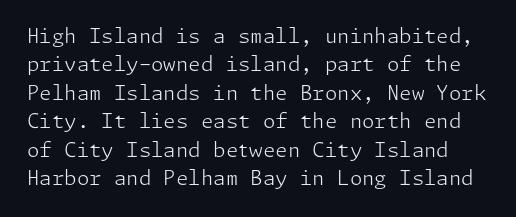
Q: Is the text bold? A: No.
Q: Is the text italic (slanted)? A: No, it is upright.
Q: Is the text underlined? A: No.
Q: Is the spacing between letters normal or unusually wide? A: Normal.
Q: Is the spacing between lines tight, normal or loose? A: Normal.
